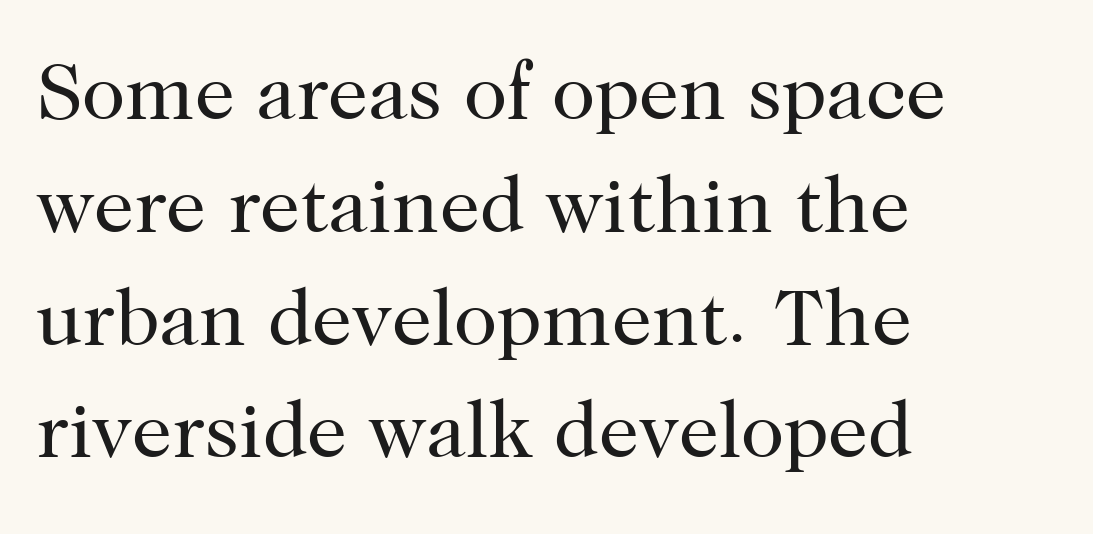
Q: Is the text bold? A: No.
Q: Is the text italic (slanted)? A: No, it is upright.
Q: Is the typeface a serif or a sans-serif typeface? A: Serif.
Q: Is the text underlined? A: No.
Q: How is the paragraph aligned? A: Left-aligned.
Q: Is the spacing between letters normal or unusually wide? A: Normal.
Q: Is the spacing between lines tight, normal or loose? A: Normal.
Q: Width (condensed, normal, or wide)? A: Normal.
Q: Stroke contrast? A: High.
Q: x-height? A: Medium.
Q: Monospaced? A: No.
